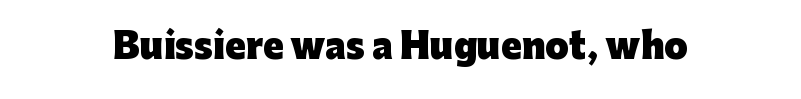
The type sits square on the baseline with zero lean. The face used here has the dense, thick strokes of a bold. Descenders hang freely into open space. The passage shown has conventional tracking throughout. The type family on display is of the sans-serif kind. Think of a printed novel: that variable character pitch is what you see here.
